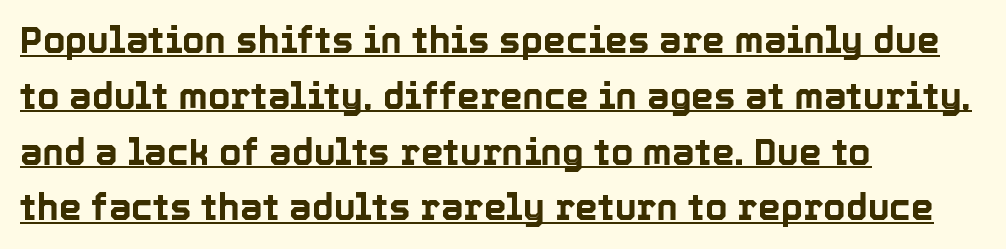
Baseline-to-baseline distance is the conventional proportion of letter height. This is the regular roman posture of the typeface. These lines are rendered in a variable-pitch font. Students, observe the line beneath the letters — that is underlining.
